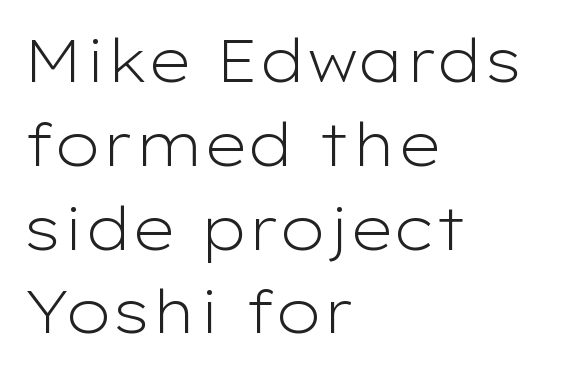
{"serif": "no", "italic": "no", "bold": "no", "weight": "light", "width": "wide", "stroke_contrast": "low", "x_height": "medium", "monospaced": "no", "underline": "no", "align": "left", "line_spacing": "normal", "line_spacing_ratio": 1.42, "letter_spacing": "normal", "letter_spacing_em": 0.0, "glyph_px": 59}
